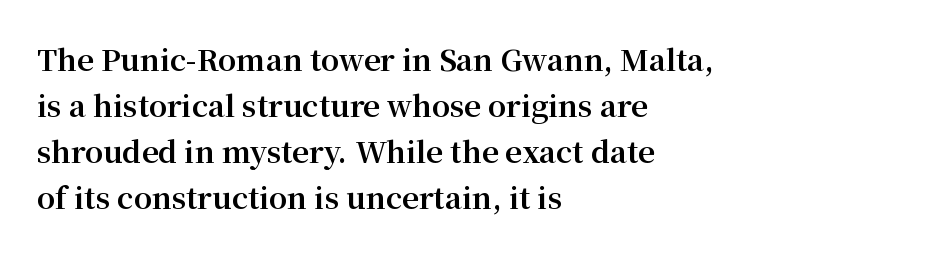
The image shows 29 px bold serif type, upright; set left-aligned, normal line spacing (1.59x), normal letter spacing, not underlined; medium stroke contrast and a medium x-height.
